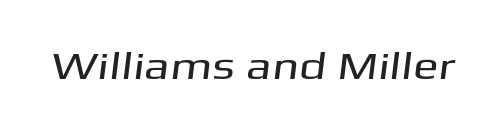
The image shows 38 px wide sans-serif type; set normal letter spacing, not underlined; medium stroke contrast and a medium x-height.
